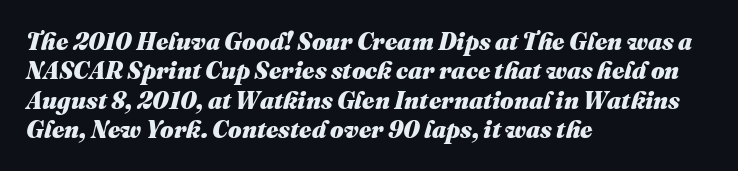
{"italic": "yes", "lean": "right", "slant_degrees": 16, "bold": "yes", "underline": "no", "align": "left", "line_spacing_ratio": 1.22, "letter_spacing": "normal", "letter_spacing_em": 0.0, "glyph_px": 24}
